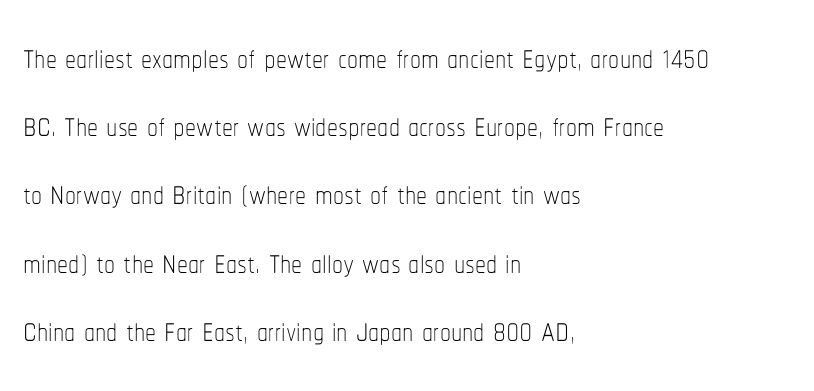
Q: Is the text bold? A: No.
Q: Is the text italic (slanted)? A: No, it is upright.
Q: Is the text underlined? A: No.
Q: How is the paragraph aligned? A: Left-aligned.
Q: Is the spacing between letters normal or unusually wide? A: Normal.
Q: Is the spacing between lines tight, normal or loose? A: Normal.
Q: Width (condensed, normal, or wide)? A: Condensed.
Q: Stroke contrast? A: Low.
Q: x-height? A: Medium.
Q: Monospaced? A: No.
